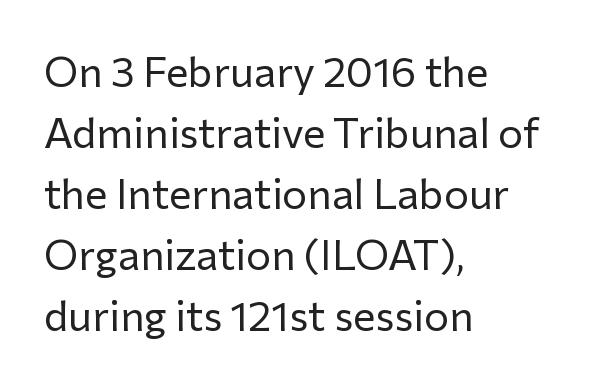
Q: Is the text bold? A: No.
Q: Is the text italic (slanted)? A: No, it is upright.
Q: Is the typeface a serif or a sans-serif typeface? A: Sans-serif.
Q: Is the text underlined? A: No.
Q: How is the paragraph aligned? A: Left-aligned.
Q: Is the spacing between letters normal or unusually wide? A: Normal.
Q: Is the spacing between lines tight, normal or loose? A: Normal.
Q: Width (condensed, normal, or wide)? A: Normal.
Q: Stroke contrast? A: Low.
Q: x-height? A: Medium.
Q: Monospaced? A: No.
